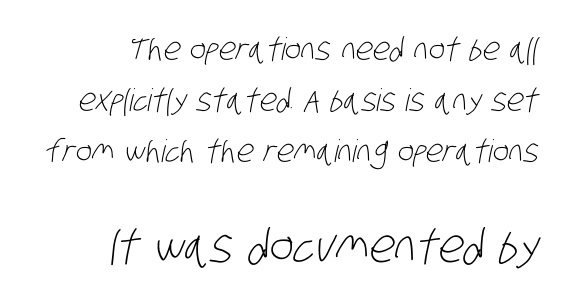
The rendering uses natural spacing where letterforms have individual widths. Top chunk: small. Bottom chunk: large. The strokes carry an ordinary text weight at most. Examine the stroke ends and you'll find no serifs.
